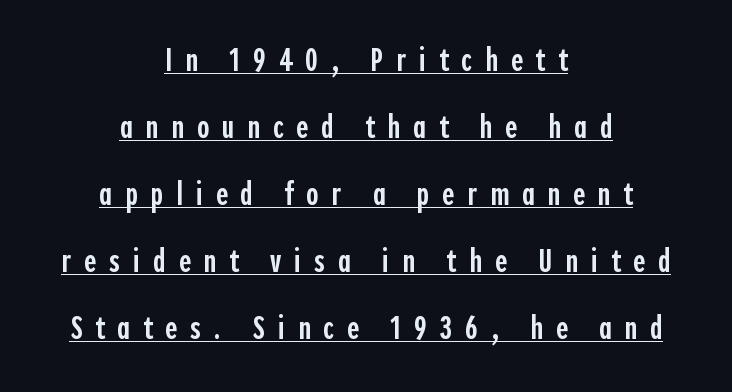
The image shows 33 px semibold, condensed sans-serif type, upright; set centered, loose line spacing (2.03x), unusually wide letter spacing (+0.39 em), underlined; a medium x-height.
